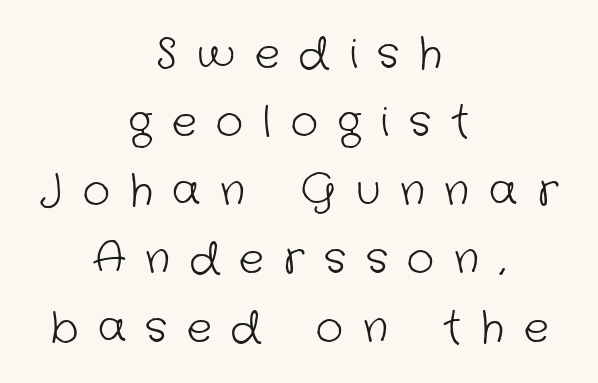
{"serif": "no", "bold": "no", "weight": "light", "width": "normal", "stroke_contrast": "low", "x_height": "medium", "monospaced": "no", "underline": "no", "align": "center", "line_spacing": "normal", "line_spacing_ratio": 1.63, "letter_spacing": "wide", "letter_spacing_em": 0.47, "glyph_px": 42}
